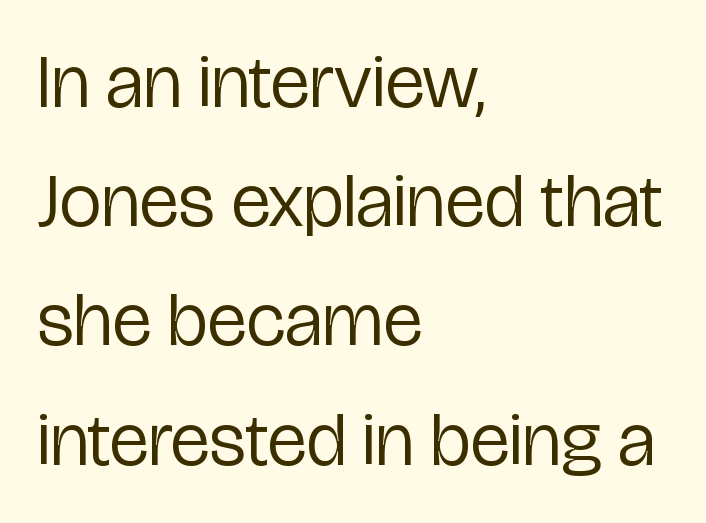
The image shows 75 px regular-weight, condensed sans-serif type, upright; set left-aligned, normal line spacing (1.59x), normal letter spacing, not underlined; low stroke contrast and a medium x-height.
